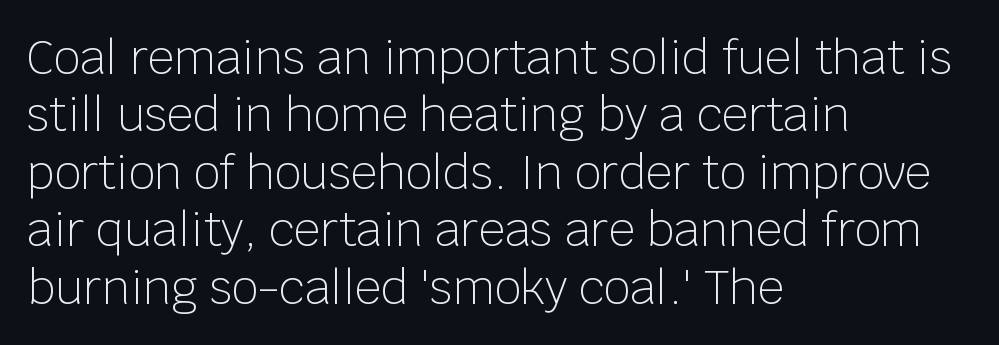
The image shows 46 px light sans-serif type, upright; set left-aligned, normal line spacing (1.25x), normal letter spacing, not underlined; low stroke contrast and a large x-height.
